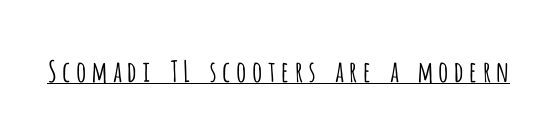
The image shows 29 px light, condensed sans-serif type, upright; set underlined; low stroke contrast and a large x-height.
